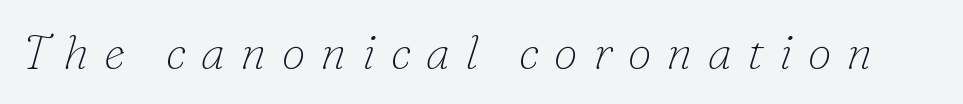
{"serif": "yes", "italic": "yes", "lean": "right", "slant_degrees": 16, "bold": "no", "weight": "thin", "width": "normal", "stroke_contrast": "low", "x_height": "small", "monospaced": "no", "underline": "no", "letter_spacing": "wide", "letter_spacing_em": 0.32, "glyph_px": 48}
